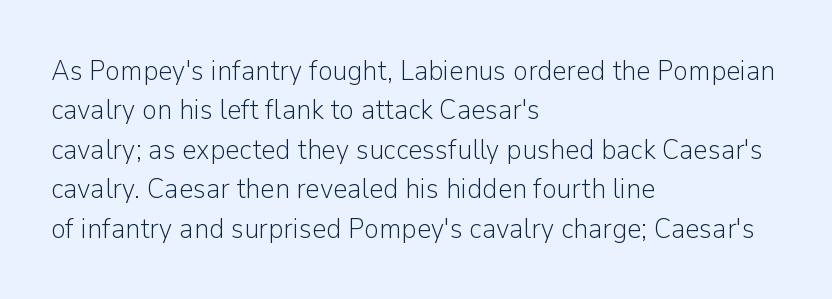
{"serif": "no", "italic": "no", "bold": "no", "weight": "light", "width": "normal", "stroke_contrast": "low", "x_height": "medium", "monospaced": "no", "underline": "no", "align": "left", "line_spacing": "normal", "line_spacing_ratio": 1.41, "letter_spacing": "normal", "letter_spacing_em": 0.0, "glyph_px": 28}
